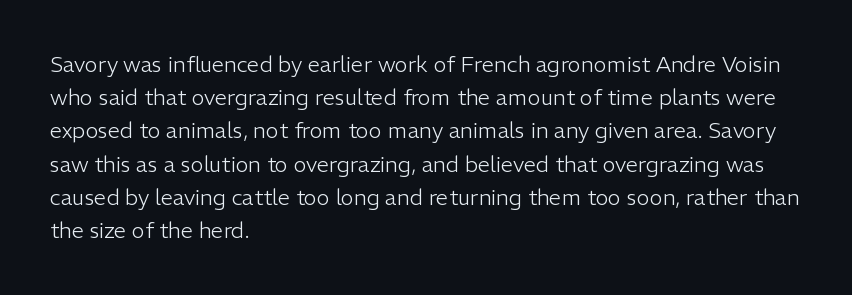
The image shows 22 px text type, upright; set left-aligned, normal line spacing (1.51x), normal letter spacing, not underlined.
